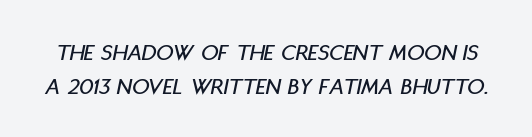
The image shows 24 px text type, italic (leaning right); set normal line spacing (1.43x), normal letter spacing, not underlined.
